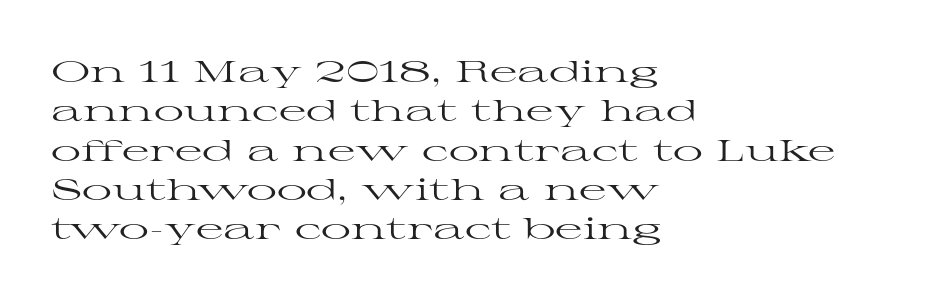
The image shows 30 px regular-weight, wide serif type, upright; set left-aligned, normal line spacing (1.31x), normal letter spacing, not underlined; high stroke contrast and a medium x-height.
